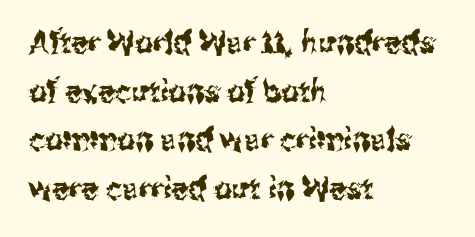
The image shows 31 px condensed sans-serif type, upright; set left-aligned, normal line spacing (1.57x), normal letter spacing, not underlined; medium stroke contrast and a medium x-height.
